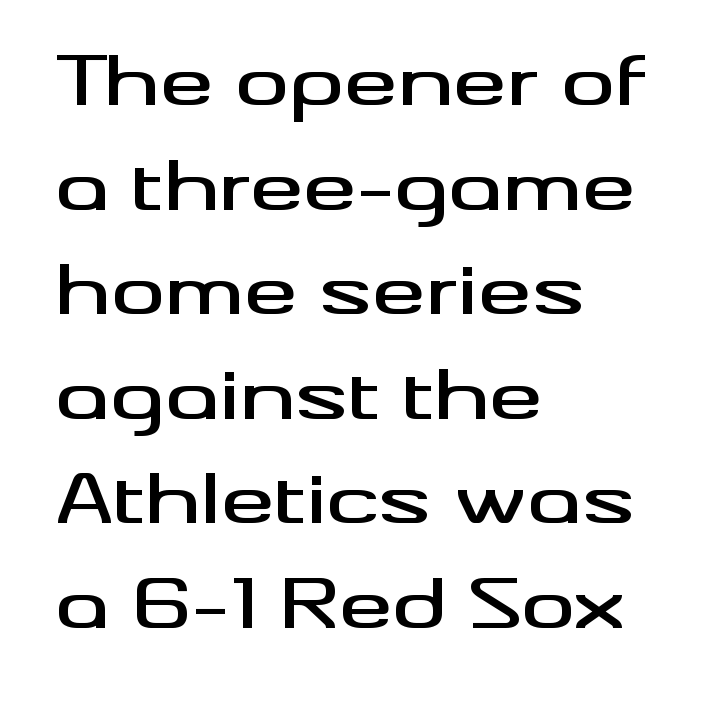
Q: Is the text italic (slanted)? A: No, it is upright.
Q: Is the typeface a serif or a sans-serif typeface? A: Sans-serif.
Q: Is the text underlined? A: No.
Q: How is the paragraph aligned? A: Left-aligned.
Q: Is the spacing between letters normal or unusually wide? A: Normal.
Q: Is the spacing between lines tight, normal or loose? A: Normal.
Q: Width (condensed, normal, or wide)? A: Wide.
Q: Stroke contrast? A: Medium.
Q: x-height? A: Small.
Q: Monospaced? A: No.
